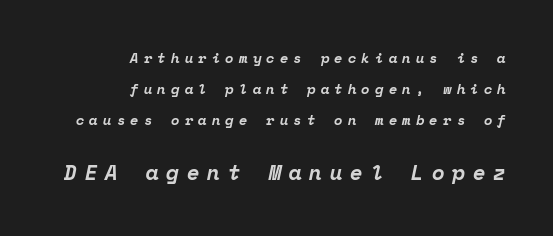
The image shows 21 px bold type, italic (leaning right); set right-aligned, loose line spacing (2.2x), unusually wide letter spacing (+0.36 em), not underlined; the second (bottom) block is 1.5x larger.
